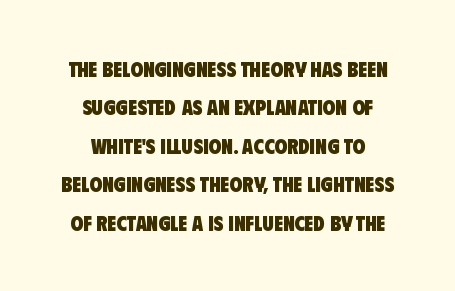
{"bold": "yes", "underline": "no", "align": "center", "line_spacing_ratio": 1.83, "letter_spacing": "normal", "letter_spacing_em": 0.0, "glyph_px": 21}
